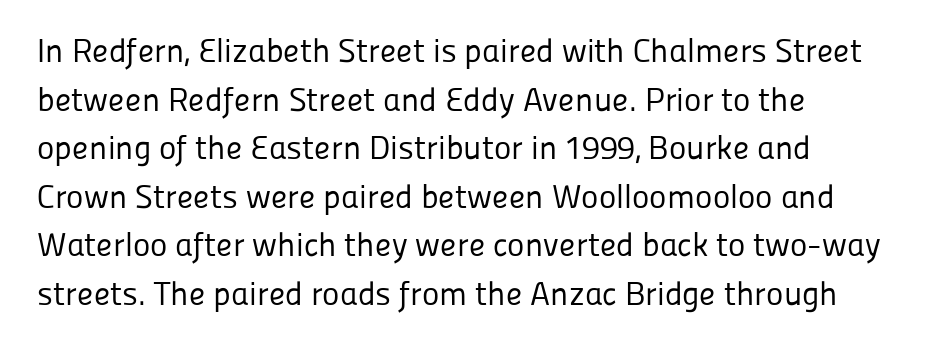
Q: Is the text bold? A: No.
Q: Is the text italic (slanted)? A: No, it is upright.
Q: Is the typeface a serif or a sans-serif typeface? A: Sans-serif.
Q: Is the text underlined? A: No.
Q: How is the paragraph aligned? A: Left-aligned.
Q: Is the spacing between letters normal or unusually wide? A: Normal.
Q: Is the spacing between lines tight, normal or loose? A: Normal.
Q: Width (condensed, normal, or wide)? A: Normal.
Q: Stroke contrast? A: Low.
Q: x-height? A: Medium.
Q: Monospaced? A: No.
